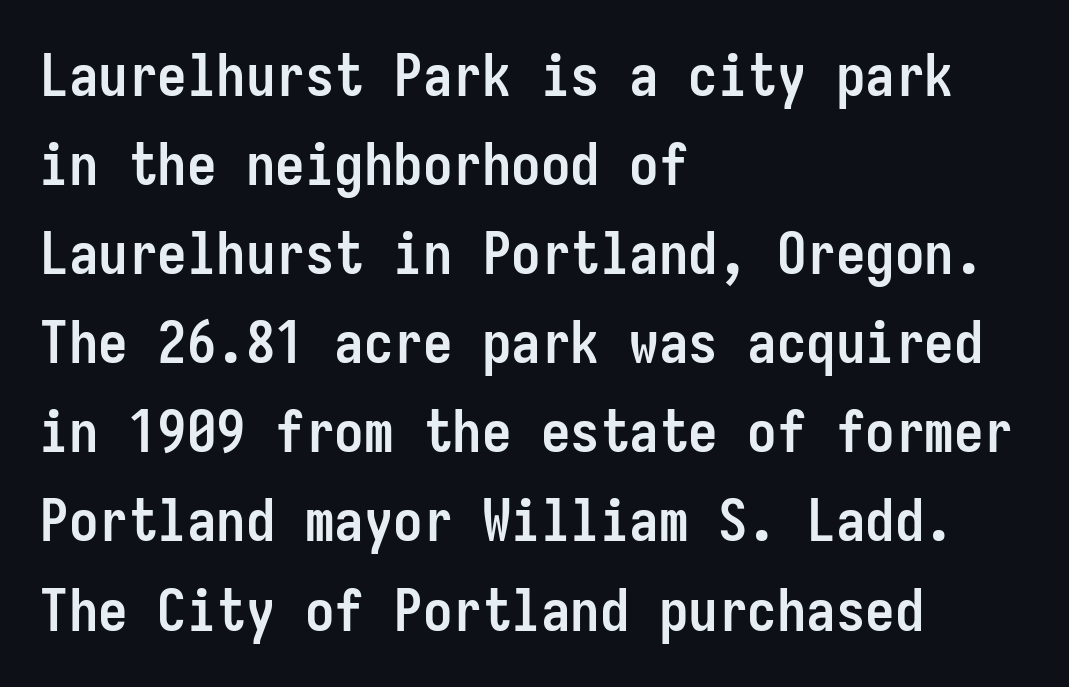
The image shows 59 px semibold, condensed sans-serif type, upright, monospaced; set left-aligned, normal line spacing (1.51x), normal letter spacing, not underlined; low stroke contrast and a medium x-height.
